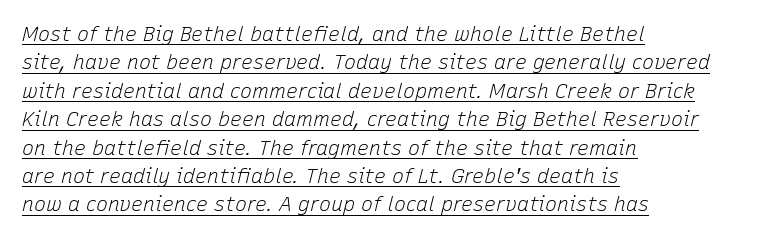
The image shows 20 px text type, italic (leaning right); set left-aligned, normal line spacing (1.42x), normal letter spacing, underlined.
